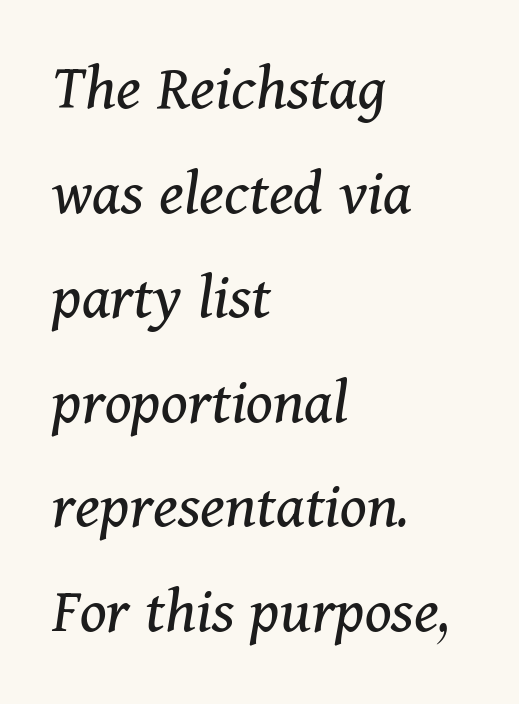
Yep, those are serifs on the letters. Interline gaps are of average width in this sample. Nothing unusual about the tracking: characters are spaced as the font intends. The paragraph shown leans on its left margin.
